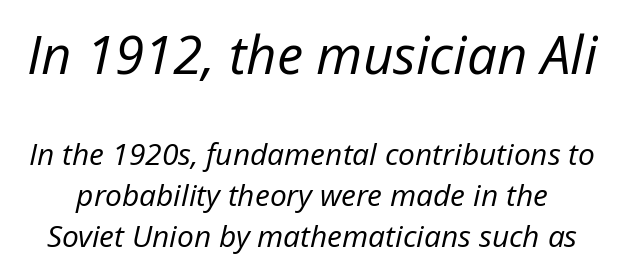
The image shows 53 px regular-weight type, italic (leaning right); set normal line spacing (1.37x), normal letter spacing, not underlined; the first (top) block is 1.77x larger; low stroke contrast and a medium x-height.
